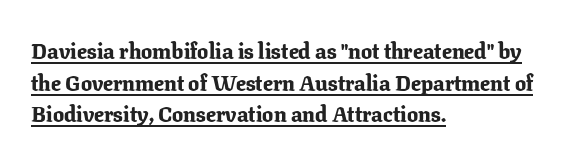
The image shows 22 px bold type, upright; set left-aligned, normal line spacing (1.44x), normal letter spacing, underlined.
